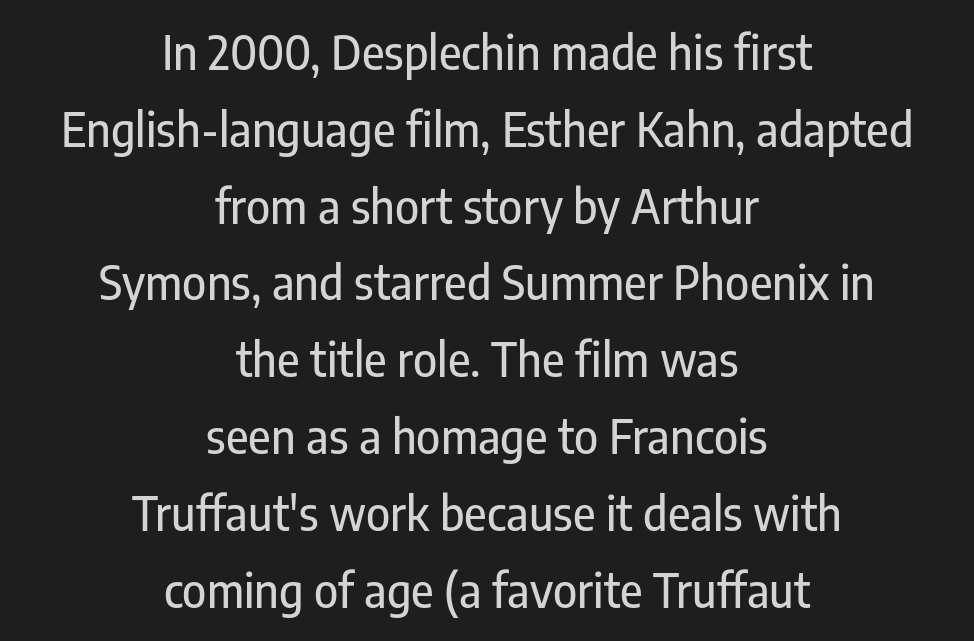
{"serif": "no", "italic": "no", "width": "condensed", "stroke_contrast": "low", "x_height": "medium", "monospaced": "no", "underline": "no", "align": "center", "line_spacing": "normal", "line_spacing_ratio": 1.67, "letter_spacing": "normal", "letter_spacing_em": 0.0, "glyph_px": 46}
